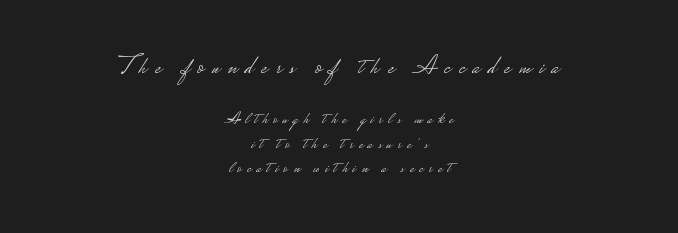
These lines stack symmetrically, like a column narrowing and widening about its center. The gaps between neighbouring characters are conspicuously large. The words here are not underlined. Look at the glyph heights: the upper group is clearly the bigger setting.
